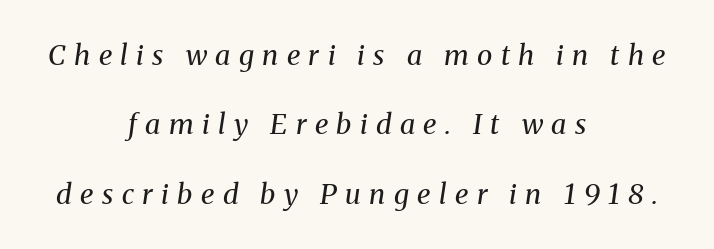
Q: Is the text bold? A: No.
Q: Is the text italic (slanted)? A: Yes, it leans right by about 8 degrees.
Q: Is the typeface a serif or a sans-serif typeface? A: Serif.
Q: Is the text underlined? A: No.
Q: How is the paragraph aligned? A: Centered.
Q: Is the spacing between letters normal or unusually wide? A: Unusually wide.
Q: Is the spacing between lines tight, normal or loose? A: Loose.
Q: Width (condensed, normal, or wide)? A: Normal.
Q: Stroke contrast? A: Medium.
Q: x-height? A: Medium.
Q: Monospaced? A: No.
